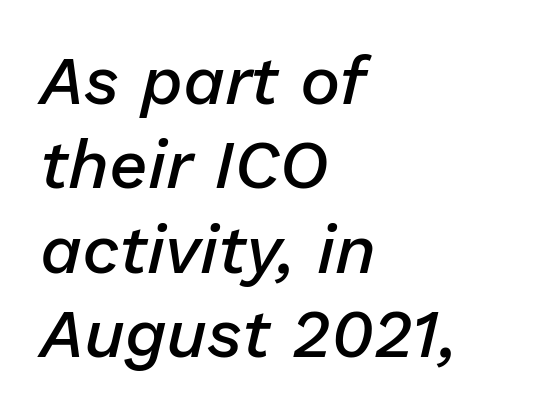
The image shows 68 px semibold type, italic (leaning right); set left-aligned, line spacing 1.24x, normal letter spacing, not underlined; low stroke contrast and a medium x-height.
